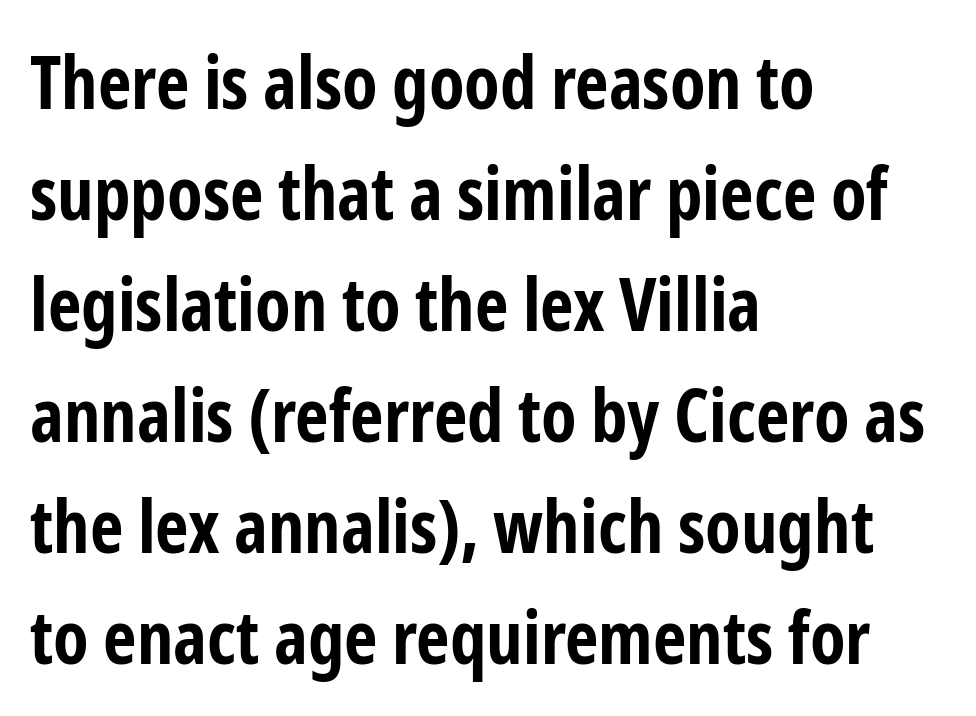
{"serif": "no", "italic": "no", "bold": "yes", "weight": "bold", "width": "condensed", "stroke_contrast": "low", "x_height": "medium", "monospaced": "no", "underline": "no", "align": "left", "line_spacing": "normal", "line_spacing_ratio": 1.52, "letter_spacing": "normal", "letter_spacing_em": 0.0, "glyph_px": 73}
